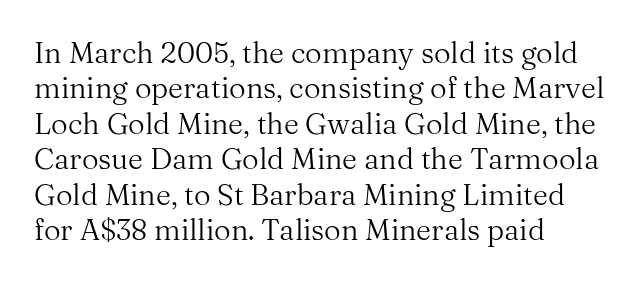
Q: Is the text bold? A: No.
Q: Is the text italic (slanted)? A: No, it is upright.
Q: Is the typeface a serif or a sans-serif typeface? A: Serif.
Q: Is the text underlined? A: No.
Q: How is the paragraph aligned? A: Left-aligned.
Q: Is the spacing between letters normal or unusually wide? A: Normal.
Q: Width (condensed, normal, or wide)? A: Normal.
Q: Stroke contrast? A: Medium.
Q: x-height? A: Medium.
Q: Monospaced? A: No.
